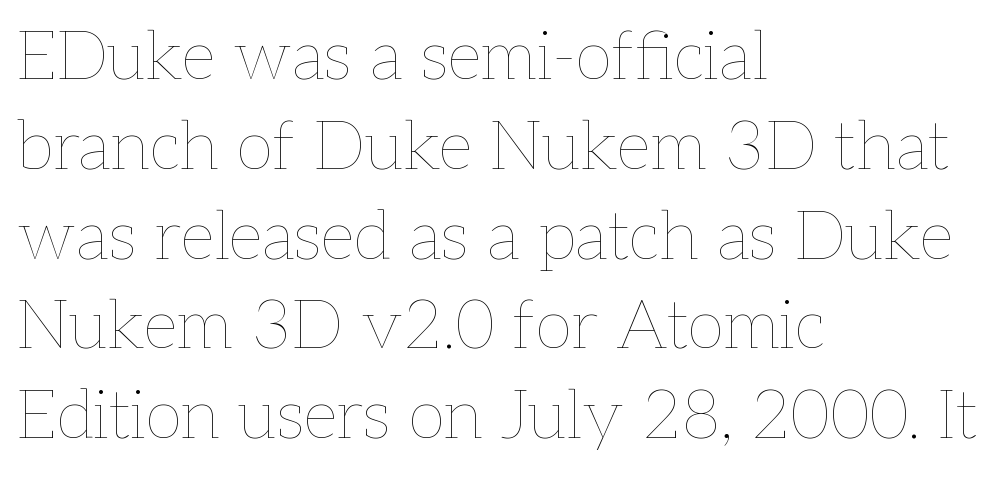
The space between consecutive lines is moderate. Varying glyph widths throughout — classic text-font behaviour. This sample uses plain, unmodified letter spacing. The font's upright variant was chosen for this text.
